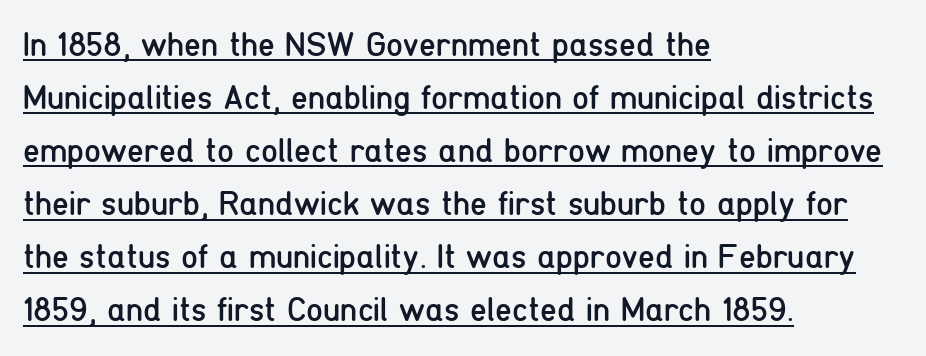
{"serif": "no", "italic": "no", "bold": "no", "weight": "regular", "width": "condensed", "stroke_contrast": "low", "x_height": "medium", "monospaced": "no", "underline": "yes", "align": "left", "line_spacing": "normal", "line_spacing_ratio": 1.56, "letter_spacing": "normal", "letter_spacing_em": 0.0, "glyph_px": 34}
